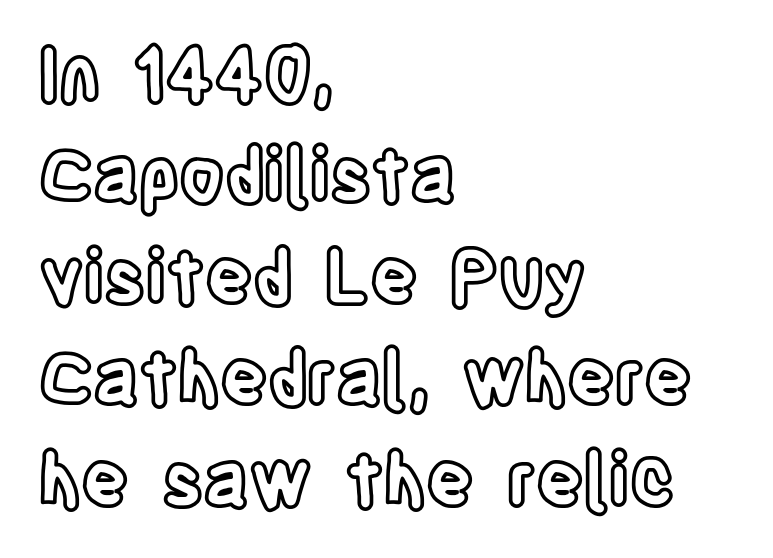
Q: Is the text italic (slanted)? A: No, it is upright.
Q: Is the text underlined? A: No.
Q: How is the paragraph aligned? A: Left-aligned.
Q: Is the spacing between letters normal or unusually wide? A: Normal.
Q: Is the spacing between lines tight, normal or loose? A: Normal.
Q: Width (condensed, normal, or wide)? A: Condensed.
Q: x-height? A: Large.
Q: Monospaced? A: No.
